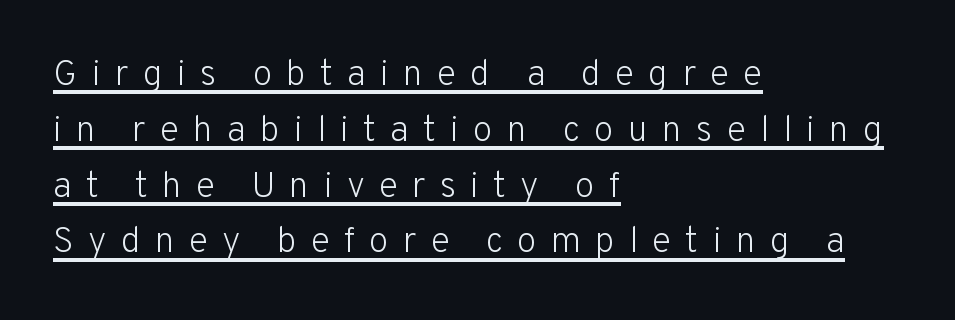
{"serif": "no", "italic": "no", "bold": "no", "weight": "light", "width": "normal", "stroke_contrast": "low", "x_height": "medium", "monospaced": "no", "underline": "yes", "align": "left", "line_spacing": "normal", "line_spacing_ratio": 1.55, "letter_spacing": "wide", "letter_spacing_em": 0.39, "glyph_px": 36}
